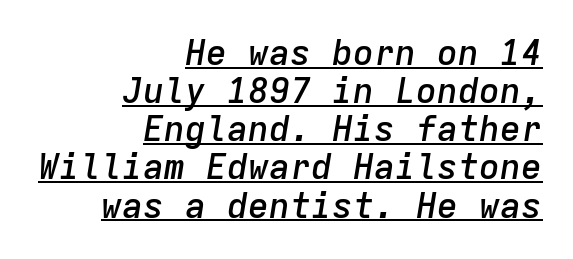
Q: Is the text bold? A: Semi-bold.
Q: Is the text italic (slanted)? A: Yes, it leans right by about 9 degrees.
Q: Is the text underlined? A: Yes.
Q: How is the paragraph aligned? A: Right-aligned.
Q: Is the spacing between letters normal or unusually wide? A: Normal.
Q: Is the spacing between lines tight, normal or loose? A: Tight.
Q: Width (condensed, normal, or wide)? A: Normal.
Q: Stroke contrast? A: Low.
Q: x-height? A: Medium.
Q: Monospaced? A: Yes.
